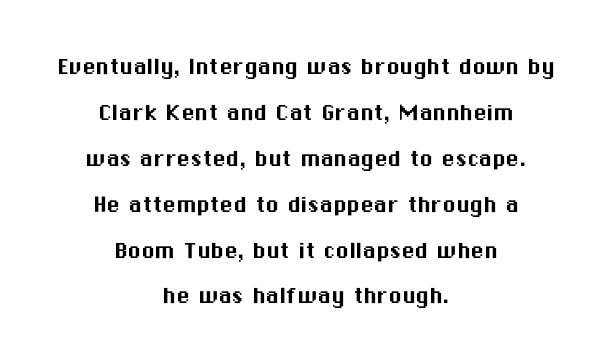
The image shows 27 px text type, upright; set centered, normal line spacing (1.7x), normal letter spacing, not underlined.
